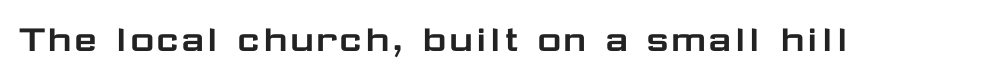
{"serif": "no", "italic": "no", "width": "wide", "stroke_contrast": "low", "x_height": "medium", "monospaced": "no", "underline": "no", "letter_spacing": "normal", "letter_spacing_em": 0.0, "glyph_px": 42}
